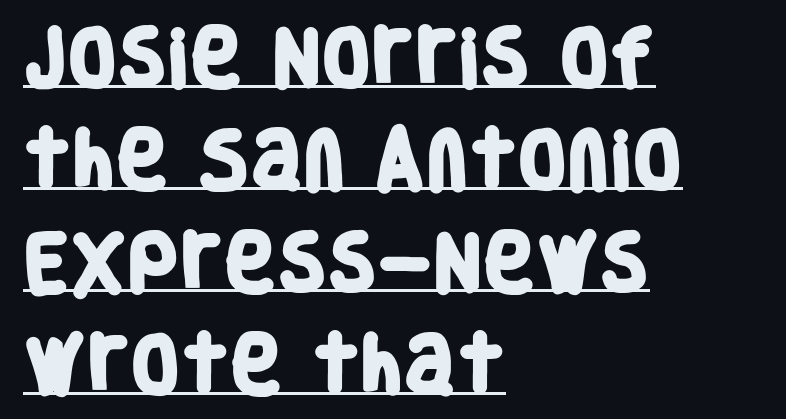
Q: Is the text bold? A: Yes.
Q: Is the typeface a serif or a sans-serif typeface? A: Sans-serif.
Q: Is the text underlined? A: Yes.
Q: How is the paragraph aligned? A: Left-aligned.
Q: Is the spacing between letters normal or unusually wide? A: Normal.
Q: Is the spacing between lines tight, normal or loose? A: Normal.
Q: Width (condensed, normal, or wide)? A: Condensed.
Q: Stroke contrast? A: Low.
Q: x-height? A: Large.
Q: Monospaced? A: No.
